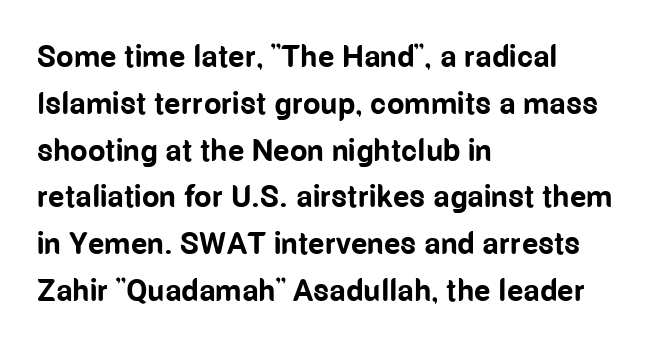
The baseline area is clear. Character widths vary here, with narrow letters taking less room than wide ones. Style check: upright. Which margin do the lines hug? The left one — the right edge is uneven. Summary of weight: heavy, a full bold.
